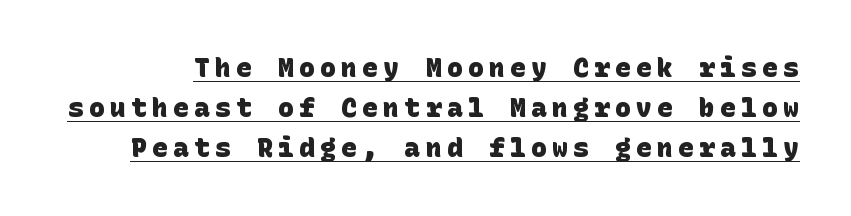
{"bold": "yes", "underline": "yes", "line_spacing": "normal", "line_spacing_ratio": 1.53, "letter_spacing": "wide", "letter_spacing_em": 0.21, "glyph_px": 26}
